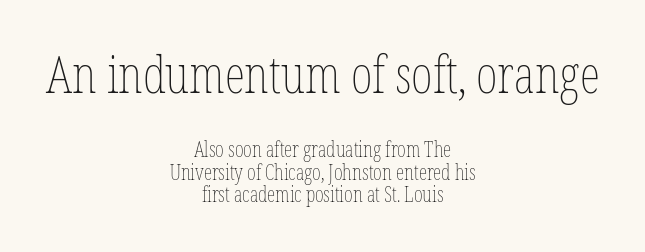
Q: Is the text bold? A: No.
Q: Is the text italic (slanted)? A: No, it is upright.
Q: Is the text underlined? A: No.
Q: How is the paragraph aligned? A: Centered.
Q: Is the spacing between letters normal or unusually wide? A: Normal.
Q: Is the spacing between lines tight, normal or loose? A: Tight.
Q: Which block of text is set in a larger size, the first (top) or the second (bottom)? A: The first (top) one.
Q: Width (condensed, normal, or wide)? A: Condensed.
Q: Stroke contrast? A: Low.
Q: x-height? A: Medium.
Q: Monospaced? A: No.
